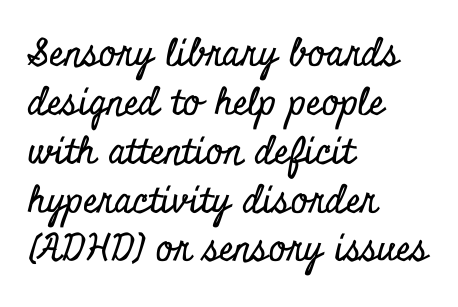
Q: Is the text italic (slanted)? A: Yes.
Q: Is the typeface a serif or a sans-serif typeface? A: Serif.
Q: Is the text underlined? A: No.
Q: How is the paragraph aligned? A: Left-aligned.
Q: Is the spacing between letters normal or unusually wide? A: Normal.
Q: Is the spacing between lines tight, normal or loose? A: Normal.
Q: Width (condensed, normal, or wide)? A: Condensed.
Q: Stroke contrast? A: Low.
Q: x-height? A: Small.
Q: Monospaced? A: No.
